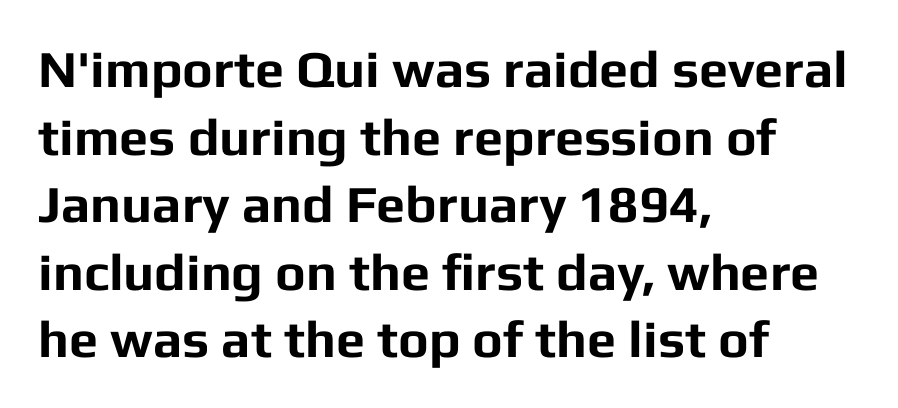
The font's upright variant was chosen for this text. This sample uses plain, unmodified letter spacing. These lines carry a lot of weight — the face is fully bold. A typesetter would label this face a sans.
